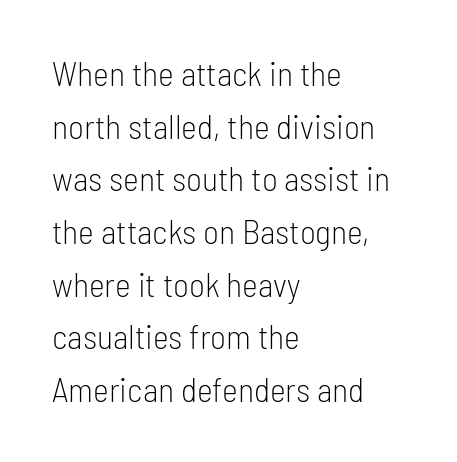
Q: Is the text bold? A: No.
Q: Is the text italic (slanted)? A: No, it is upright.
Q: Is the typeface a serif or a sans-serif typeface? A: Sans-serif.
Q: Is the text underlined? A: No.
Q: How is the paragraph aligned? A: Left-aligned.
Q: Is the spacing between letters normal or unusually wide? A: Normal.
Q: Is the spacing between lines tight, normal or loose? A: Normal.
Q: Width (condensed, normal, or wide)? A: Condensed.
Q: Stroke contrast? A: Low.
Q: x-height? A: Medium.
Q: Monospaced? A: No.
